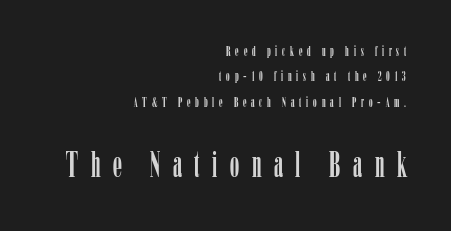
The rendering uses natural spacing where letterforms have individual widths. The letters carry serifs — small finishing strokes at the ends of their stems. Ordinary non-slanted type is in use. Between one letter and the next there's a generous, obvious gap.
